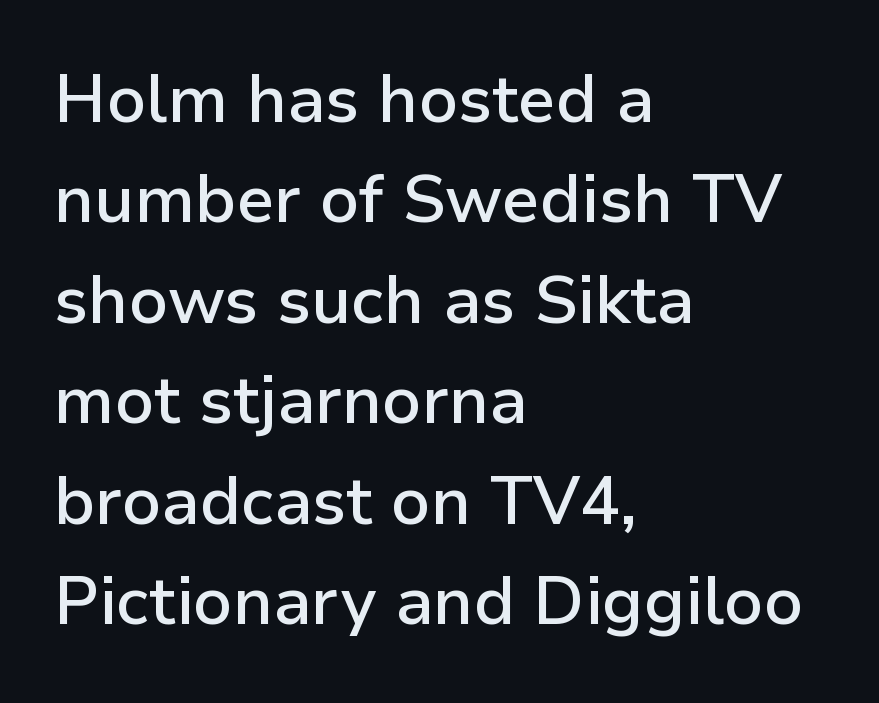
{"serif": "no", "italic": "no", "bold": "semi", "weight": "semibold", "width": "normal", "stroke_contrast": "low", "x_height": "medium", "monospaced": "no", "underline": "no", "align": "left", "line_spacing": "normal", "line_spacing_ratio": 1.5, "letter_spacing": "normal", "letter_spacing_em": 0.0, "glyph_px": 67}
